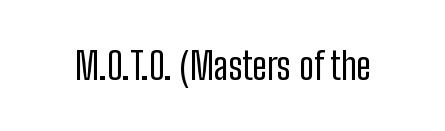
The letterforms sit shoulder to shoulder at normal distance. The rendering uses natural spacing where letterforms have individual widths. In terms of posture, this sample is upright. Unbolded letterforms with no extra heft. Check where the strokes stop: nothing finishes them off — pure sans.
